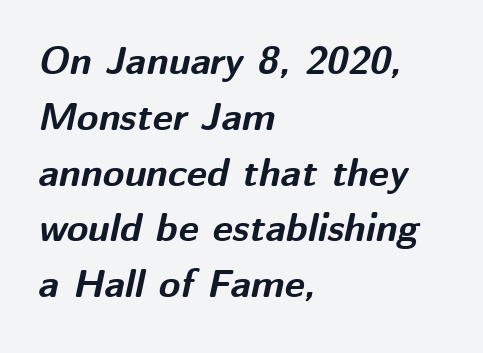
Q: Is the text bold? A: Yes.
Q: Is the text italic (slanted)? A: Yes, it leans right by about 12 degrees.
Q: Is the text underlined? A: No.
Q: How is the paragraph aligned? A: Left-aligned.
Q: Is the spacing between letters normal or unusually wide? A: Normal.
Q: Is the spacing between lines tight, normal or loose? A: Normal.
Q: Width (condensed, normal, or wide)? A: Normal.
Q: Stroke contrast? A: Medium.
Q: x-height? A: Medium.
Q: Monospaced? A: No.
